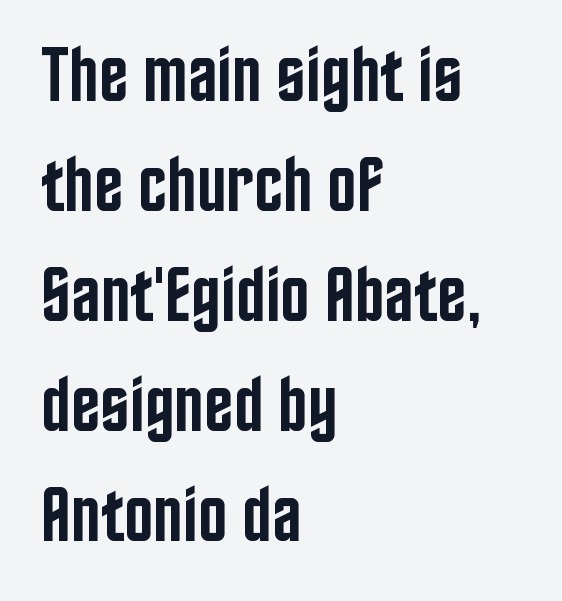
{"serif": "no", "italic": "no", "bold": "semi", "weight": "semibold", "width": "condensed", "stroke_contrast": "low", "x_height": "large", "monospaced": "no", "underline": "no", "align": "left", "line_spacing": "normal", "line_spacing_ratio": 1.41, "letter_spacing": "normal", "letter_spacing_em": 0.0, "glyph_px": 78}
